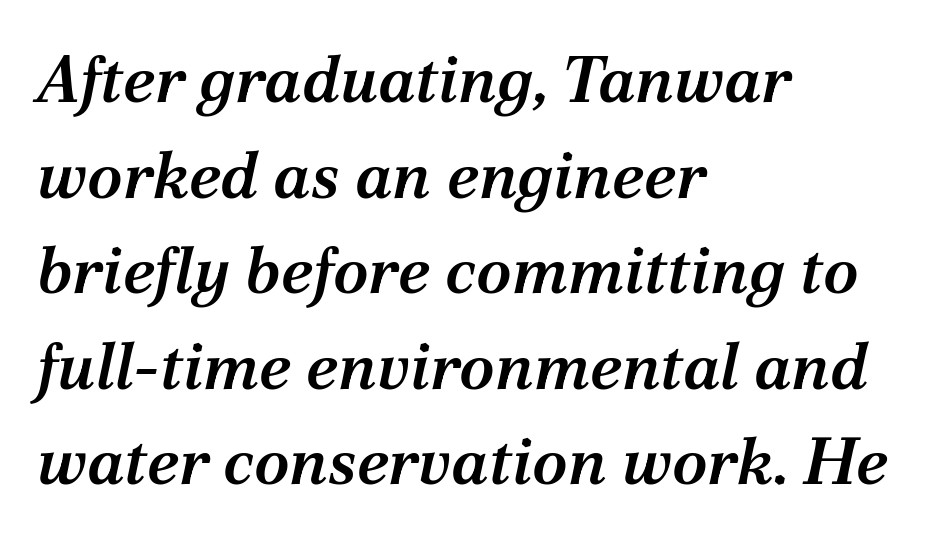
The image shows 65 px semibold serif type, italic (leaning right); set left-aligned, normal line spacing (1.47x), normal letter spacing, not underlined; medium stroke contrast and a medium x-height.
